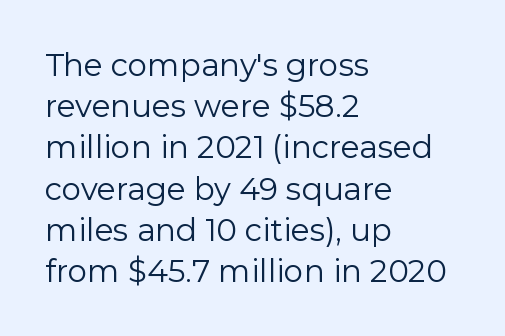
Q: Is the text bold? A: No.
Q: Is the text italic (slanted)? A: No, it is upright.
Q: Is the typeface a serif or a sans-serif typeface? A: Sans-serif.
Q: Is the text underlined? A: No.
Q: How is the paragraph aligned? A: Left-aligned.
Q: Is the spacing between letters normal or unusually wide? A: Normal.
Q: Is the spacing between lines tight, normal or loose? A: Normal.
Q: Width (condensed, normal, or wide)? A: Normal.
Q: Stroke contrast? A: Low.
Q: x-height? A: Medium.
Q: Monospaced? A: No.
